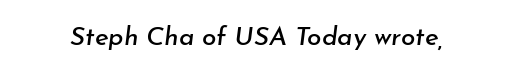
Characters are canted at an angle relative to the baseline's perpendicular. These lines keep a tight, regular rhythm from letter to letter. Underline: absent.
